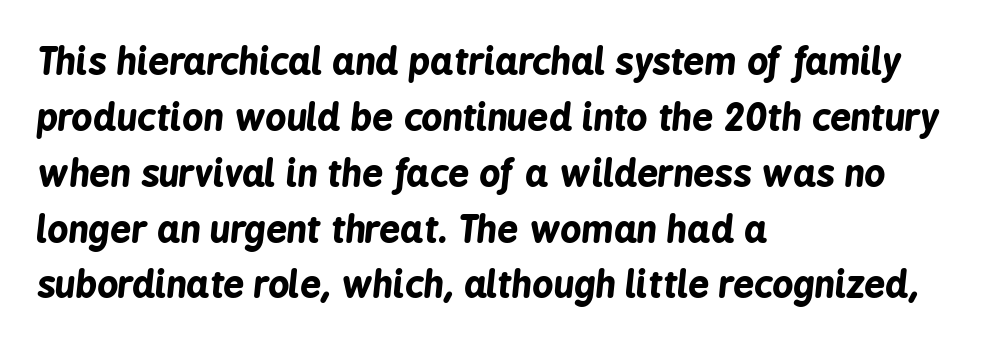
{"italic": "yes", "lean": "right", "slant_degrees": 6, "bold": "yes", "weight": "bold", "width": "condensed", "stroke_contrast": "low", "x_height": "medium", "monospaced": "no", "underline": "no", "align": "left", "line_spacing": "normal", "line_spacing_ratio": 1.51, "letter_spacing": "normal", "letter_spacing_em": 0.0, "glyph_px": 37}
